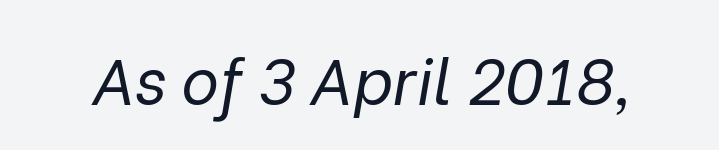
The image shows 64 px regular-weight type, italic (leaning right); set normal letter spacing, not underlined; low stroke contrast and a medium x-height.
